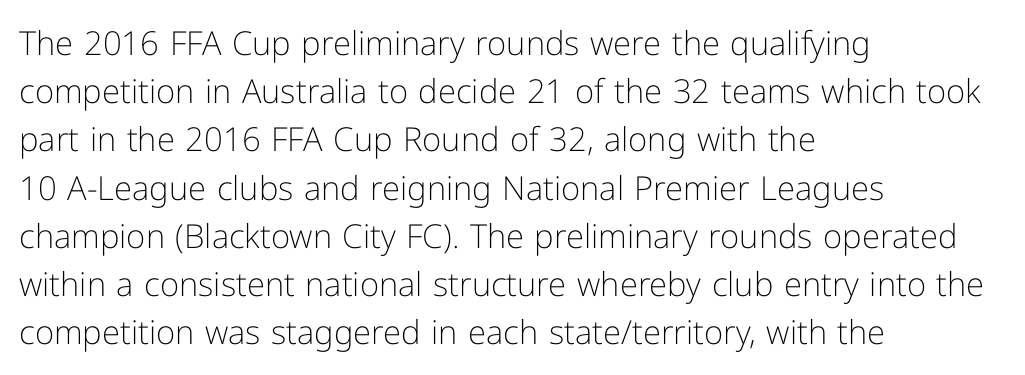
Q: Is the text bold? A: No.
Q: Is the text italic (slanted)? A: No, it is upright.
Q: Is the typeface a serif or a sans-serif typeface? A: Sans-serif.
Q: Is the text underlined? A: No.
Q: How is the paragraph aligned? A: Left-aligned.
Q: Is the spacing between letters normal or unusually wide? A: Normal.
Q: Is the spacing between lines tight, normal or loose? A: Normal.
Q: Width (condensed, normal, or wide)? A: Normal.
Q: Stroke contrast? A: Low.
Q: x-height? A: Medium.
Q: Monospaced? A: No.
